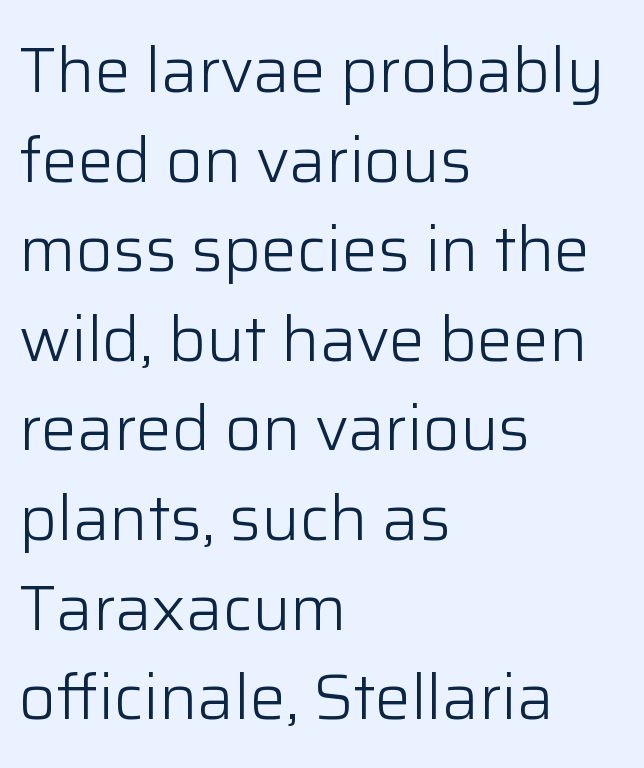
Anything drawn beneath the words? Only blank space. Grotesque or geometric, the face here clearly has no serifs. Honestly, the letter spacing is just normal — you wouldn't notice it. No letter is thick-stroked: the sample isn't bold. Think of a printed novel: that variable character pitch is what you see here.
